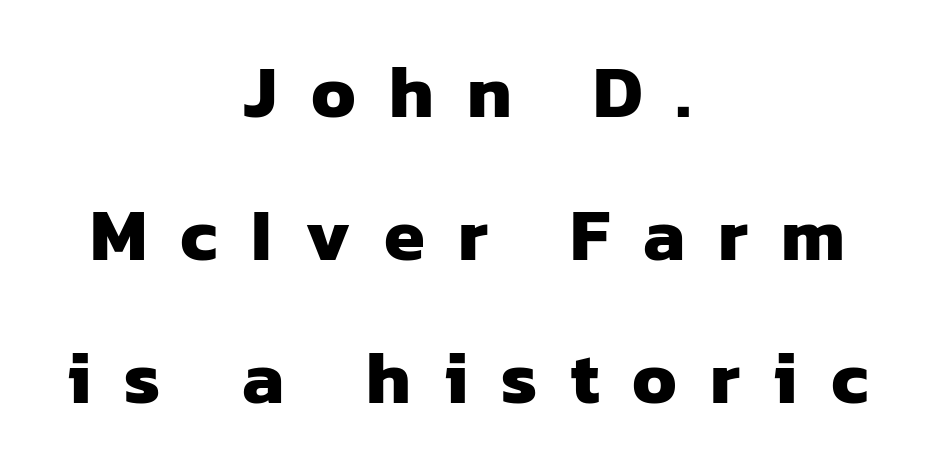
Q: Is the text bold? A: Yes.
Q: Is the typeface a serif or a sans-serif typeface? A: Sans-serif.
Q: Is the text underlined? A: No.
Q: How is the paragraph aligned? A: Centered.
Q: Is the spacing between letters normal or unusually wide? A: Unusually wide.
Q: Is the spacing between lines tight, normal or loose? A: Loose.
Q: Width (condensed, normal, or wide)? A: Normal.
Q: Stroke contrast? A: Low.
Q: x-height? A: Medium.
Q: Monospaced? A: No.
